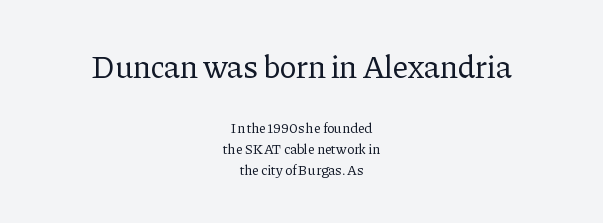
{"serif": "yes", "italic": "no", "bold": "no", "weight": "regular", "width": "normal", "stroke_contrast": "low", "x_height": "medium", "monospaced": "no", "underline": "no", "align": "center", "line_spacing": "normal", "line_spacing_ratio": 1.53, "letter_spacing": "normal", "letter_spacing_em": 0.0, "larger_block": "first", "size_ratio": 2.29, "glyph_px": 32}
